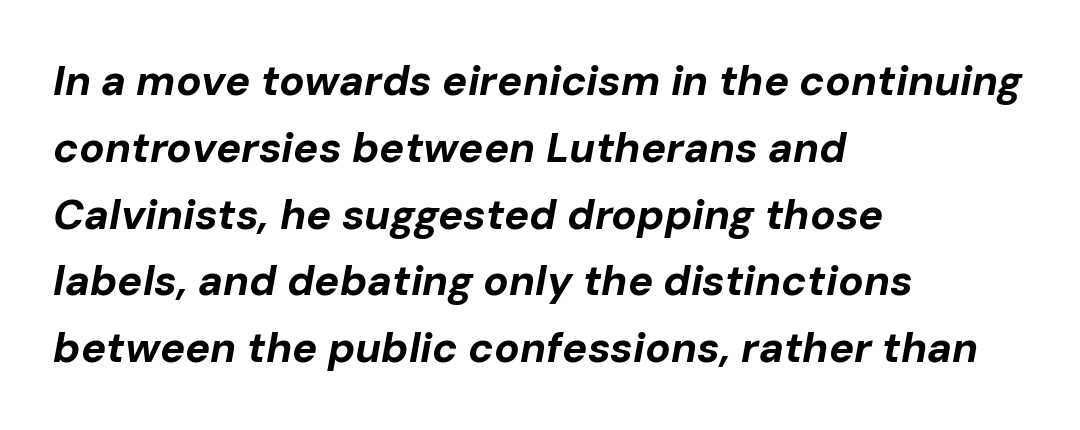
{"italic": "yes", "lean": "right", "slant_degrees": 10, "bold": "yes", "weight": "bold", "width": "normal", "stroke_contrast": "low", "x_height": "medium", "monospaced": "no", "underline": "no", "align": "left", "line_spacing": "normal", "line_spacing_ratio": 1.59, "letter_spacing": "normal", "letter_spacing_em": 0.0, "glyph_px": 42}
